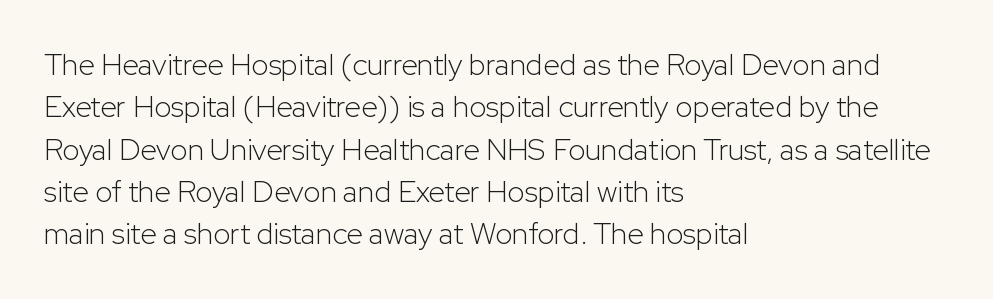
No italicization has been applied; the sample stays upright. Weight: not bold — regular or lighter. Varying glyph widths throughout — classic text-font behaviour. Each word holds together tightly as a unit, with standard inter-letter gaps. A classic flush-left, rag-right setting is used for this passage. The glyphs are unaccompanied by any horizontal stroke below them.
